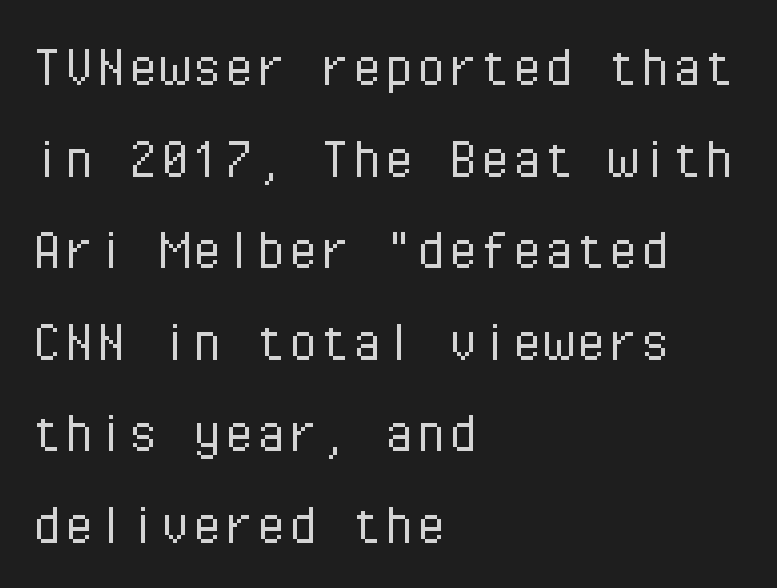
Regular leading. The font sits on the lighter half of the weight spectrum, regular included. There is no visible air inserted between adjacent glyphs. Each row of text sits above clean, open space. Is this a sans? Yes — the strokes have no serifs. This rendering uses left alignment, leaving the right contour irregular.
